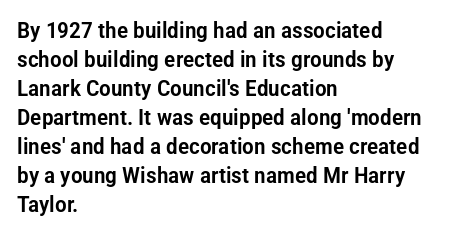
Q: Is the text italic (slanted)? A: No, it is upright.
Q: Is the text underlined? A: No.
Q: How is the paragraph aligned? A: Left-aligned.
Q: Is the spacing between letters normal or unusually wide? A: Normal.
Q: Is the spacing between lines tight, normal or loose? A: Normal.
